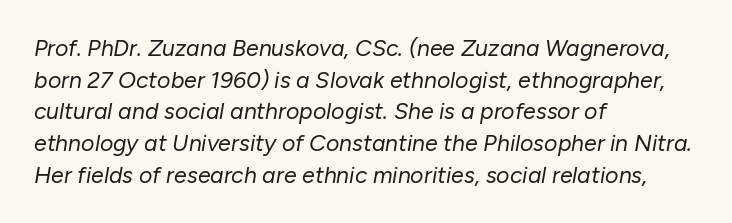
Leading: standard. Horizontal alignment here is leftward, the default for most running prose. In terms of posture, this sample is oblique. The face used here is rendered with its standard letterfit.
